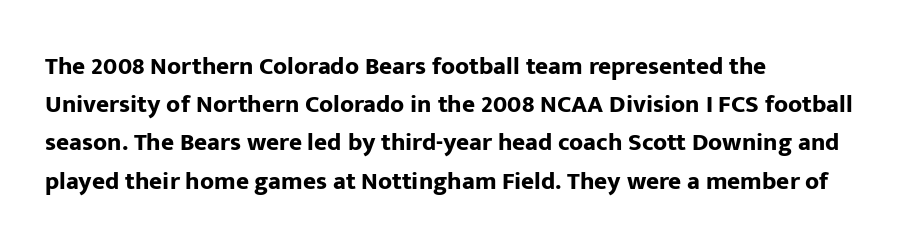
Lines of text with bare space underneath. Quick note: interline space is typical. The line texture is even and compact thanks to regular tracking. The letters stand straight up with perfectly vertical stems. I'd describe the lettering as bold — thick and assertive.
